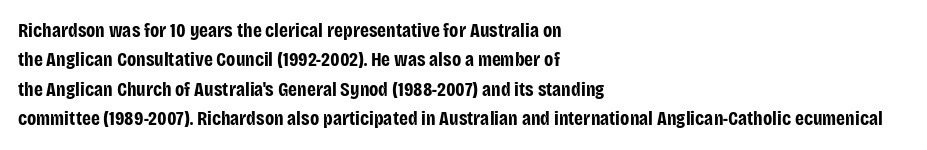
Emphasis by weight is at full strength: bold. The glyphs are unaccompanied by any horizontal stroke below them. Nothing unusual about the tracking: characters are spaced as the font intends. Do the letters lean? They stand straight. Every row of glyphs begins at an identical x-position on the left.
